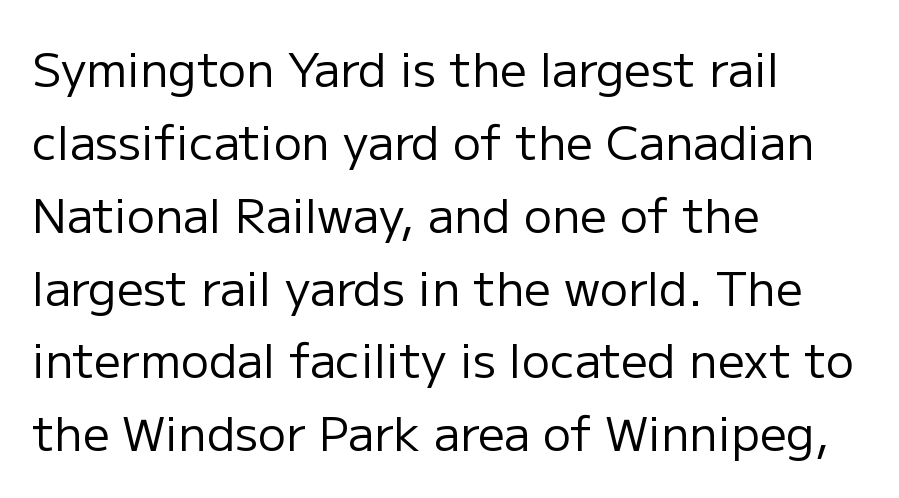
The image shows 47 px regular-weight sans-serif type, upright; set left-aligned, normal line spacing (1.55x), normal letter spacing, not underlined; low stroke contrast and a medium x-height.
